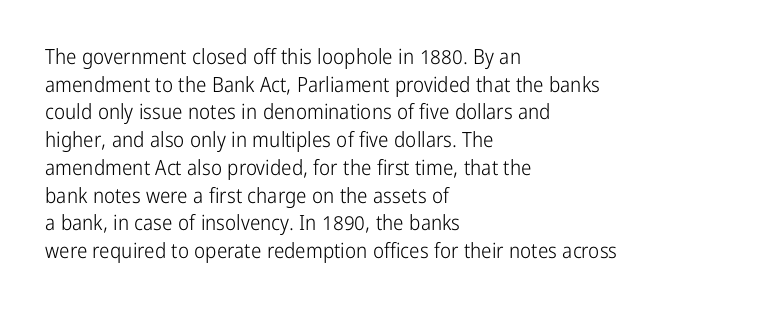
{"italic": "no", "bold": "no", "underline": "no", "align": "left", "line_spacing": "normal", "line_spacing_ratio": 1.32, "letter_spacing": "normal", "letter_spacing_em": 0.0, "glyph_px": 21}
